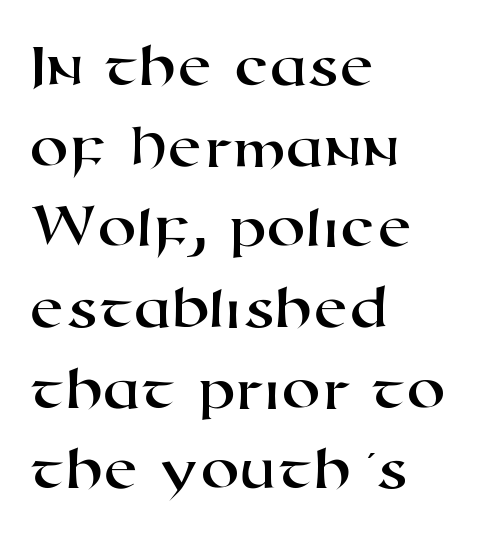
The image shows 63 px wide sans-serif type; set left-aligned, normal line spacing (1.28x), normal letter spacing, not underlined; high stroke contrast and a medium x-height.
